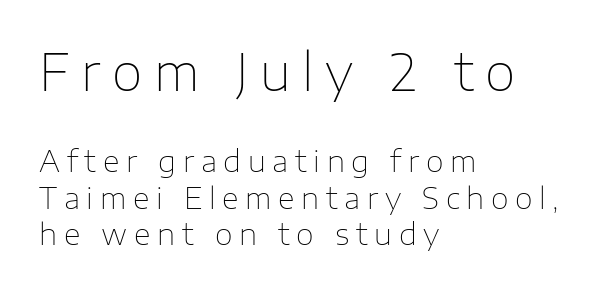
One glance says typical: line gaps are just what's usual. Which chunk is bigger? The first one — the top block dwarfs the bottom. The rendering shows plain stroke endings on the letterforms — a sans-serif design. This sample uses expanded letter spacing, leaving extra air between glyphs.
